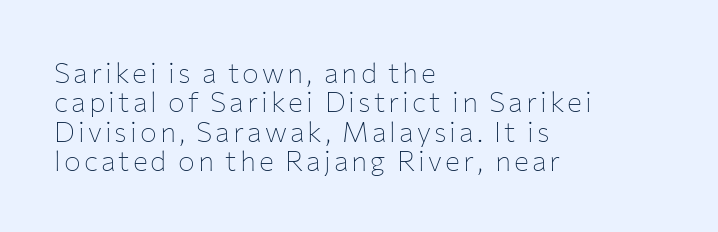
The image shows 28 px thin sans-serif type, upright; set left-aligned, tight line spacing (1.05x), not underlined; low stroke contrast and a medium x-height.
